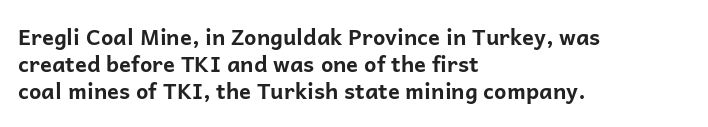
{"italic": "no", "bold": "yes", "underline": "no", "align": "left", "line_spacing_ratio": 1.23, "letter_spacing": "normal", "letter_spacing_em": 0.0, "glyph_px": 22}
